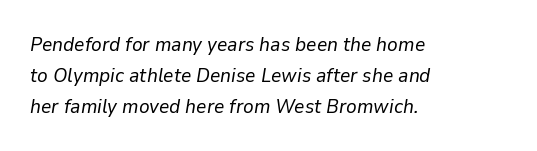
{"italic": "yes", "lean": "right", "slant_degrees": 9, "bold": "no", "underline": "no", "align": "left", "line_spacing": "normal", "line_spacing_ratio": 1.54, "letter_spacing": "normal", "letter_spacing_em": 0.0, "glyph_px": 20}
